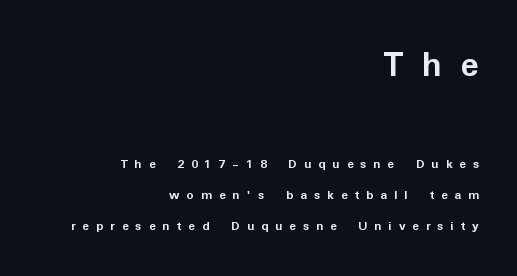
The image shows 38 px semibold sans-serif type, upright; set right-aligned, loose line spacing (2.24x), unusually wide letter spacing (+0.49 em), not underlined; the first (top) block is 2.71x larger; low stroke contrast and a medium x-height.
